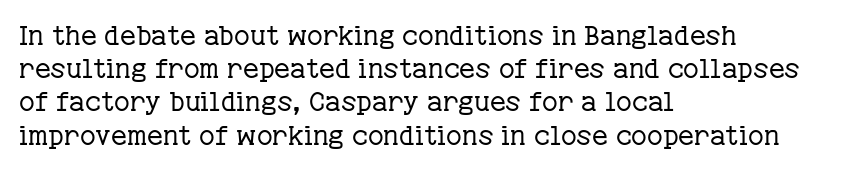
Q: Is the text bold? A: No.
Q: Is the text italic (slanted)? A: No, it is upright.
Q: Is the text underlined? A: No.
Q: How is the paragraph aligned? A: Left-aligned.
Q: Is the spacing between letters normal or unusually wide? A: Normal.
